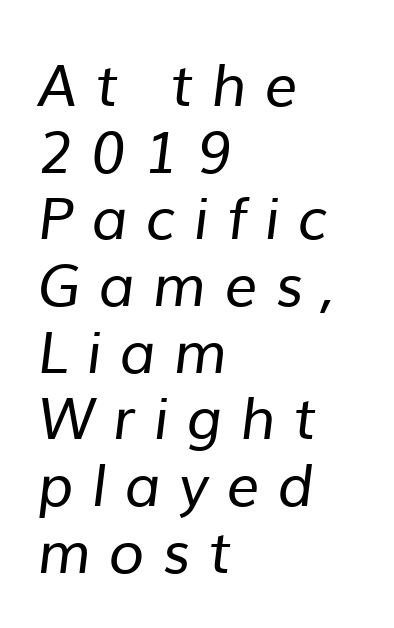
Quick note: underline off. If you measured baseline to baseline, you'd find a short distance. Nope, no serifs anywhere on these letters. The weight tops out at a normal text grade.
